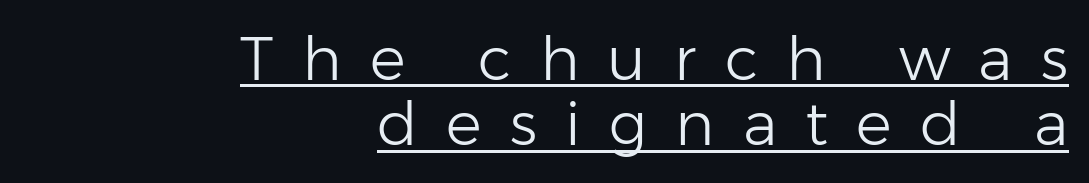
Is this a fixed-width face? No — the glyphs have proportional, varying widths. Vertical spacing — tight. The face used here appears with an underline applied. The specimen reads as upright at a glance. Reading down the block, your eye finds every line finishing at a fixed right position.
